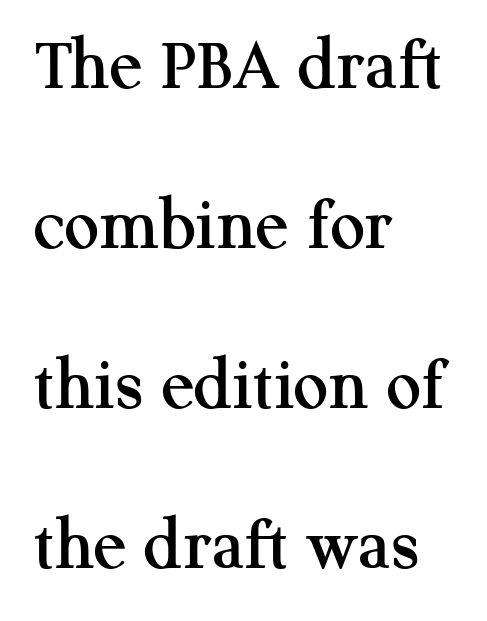
The image shows 77 px serif type, upright; set left-aligned, loose line spacing (2.08x), normal letter spacing, not underlined; medium stroke contrast and a medium x-height.
